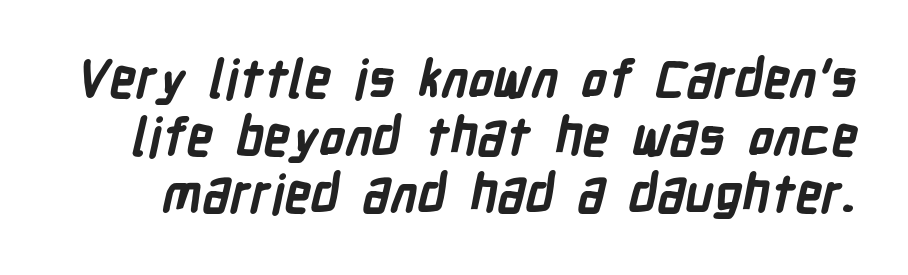
Q: Is the text bold? A: Yes.
Q: Is the typeface a serif or a sans-serif typeface? A: Sans-serif.
Q: Is the text underlined? A: No.
Q: Is the spacing between letters normal or unusually wide? A: Normal.
Q: Is the spacing between lines tight, normal or loose? A: Tight.
Q: Width (condensed, normal, or wide)? A: Condensed.
Q: Stroke contrast? A: Low.
Q: x-height? A: Medium.
Q: Monospaced? A: No.
